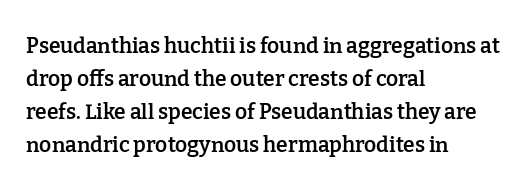
You could call the tracking neutral — neither tight nor loose. Which margin do the lines hug? The left one — the right edge is uneven. Regarding leading, the lines here are spaced in the standard way. Does the weight exceed regular? Yes, but only to semibold. The glyphs are unaccompanied by any horizontal stroke below them.
